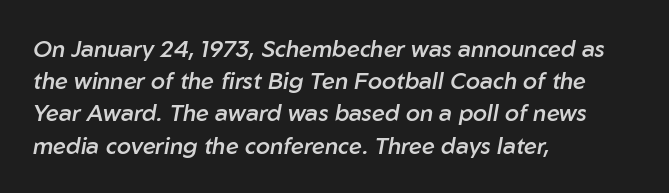
{"italic": "yes", "lean": "right", "slant_degrees": 10, "bold": "semi", "underline": "no", "align": "left", "line_spacing": "normal", "line_spacing_ratio": 1.4, "letter_spacing": "normal", "letter_spacing_em": 0.0, "glyph_px": 23}
